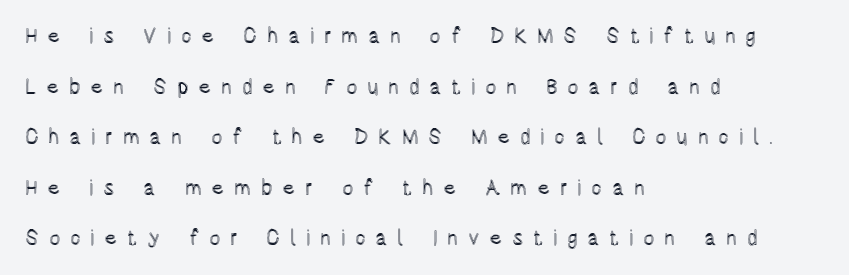
{"italic": "no", "underline": "no", "align": "left", "line_spacing": "loose", "line_spacing_ratio": 2.41, "letter_spacing": "wide", "letter_spacing_em": 0.46, "glyph_px": 21}
